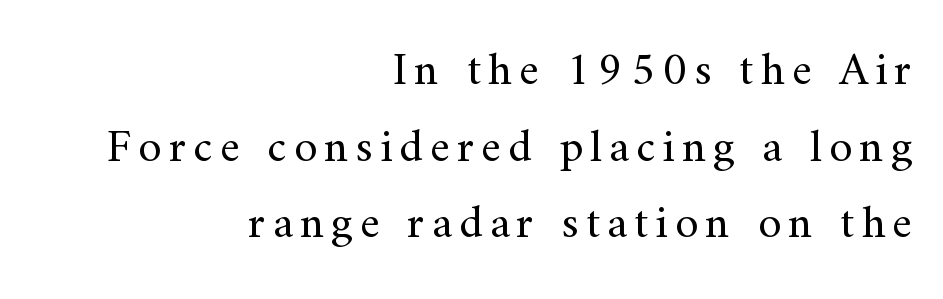
Is this a sans? No — the strokes have serifs. The lettering stays uniformly vertical, giving the passage a roman look. Is there much room between lines? A standard amount, neither cramped nor airy. Check the space under the baseline: it is left empty. Compared with a flush-left layout, this one pins lines to the opposite, right side.
